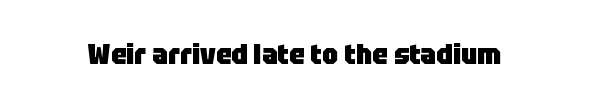
Q: Is the text bold? A: Yes.
Q: Is the text italic (slanted)? A: No, it is upright.
Q: Is the typeface a serif or a sans-serif typeface? A: Sans-serif.
Q: Is the text underlined? A: No.
Q: Is the spacing between letters normal or unusually wide? A: Normal.
Q: Width (condensed, normal, or wide)? A: Normal.
Q: Stroke contrast? A: Low.
Q: x-height? A: Large.
Q: Monospaced? A: No.
